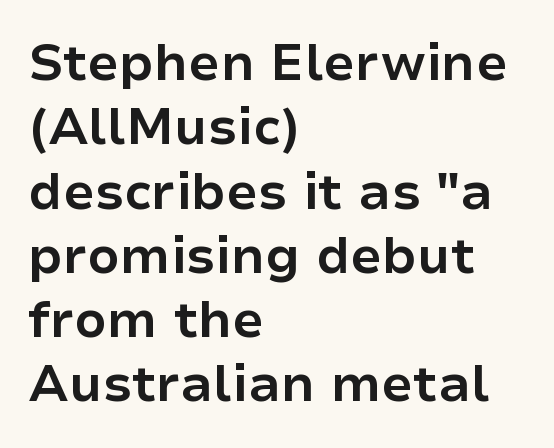
The passage shown is typeset with a sans-serif family. Is the letter spacing exaggerated? No — it looks like the ordinary default. The lines sit at an ordinary, default distance from one another. The face used here has the dense, thick strokes of a bold. Do the characters align in a grid? No, the font is proportional.
